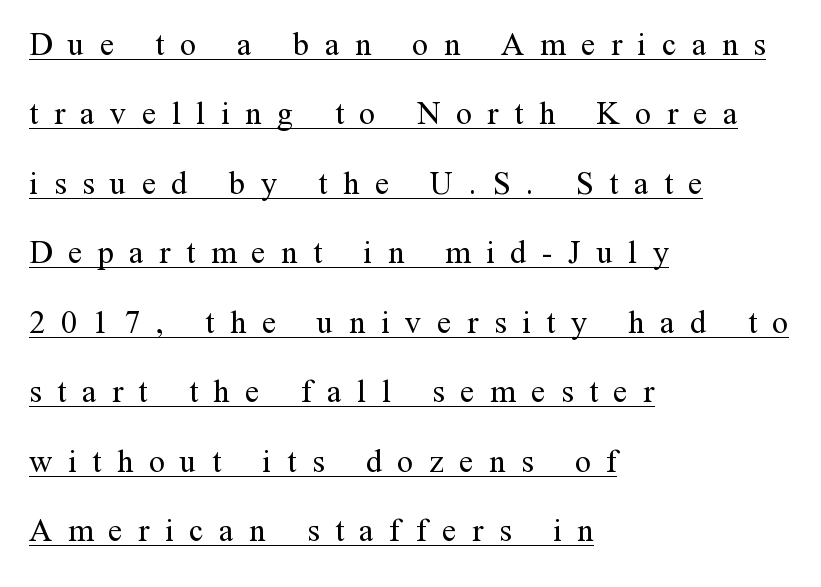
{"serif": "yes", "italic": "no", "bold": "no", "weight": "regular", "width": "normal", "stroke_contrast": "medium", "x_height": "medium", "monospaced": "no", "underline": "yes", "align": "left", "line_spacing": "loose", "line_spacing_ratio": 2.17, "letter_spacing": "wide", "letter_spacing_em": 0.49, "glyph_px": 32}
